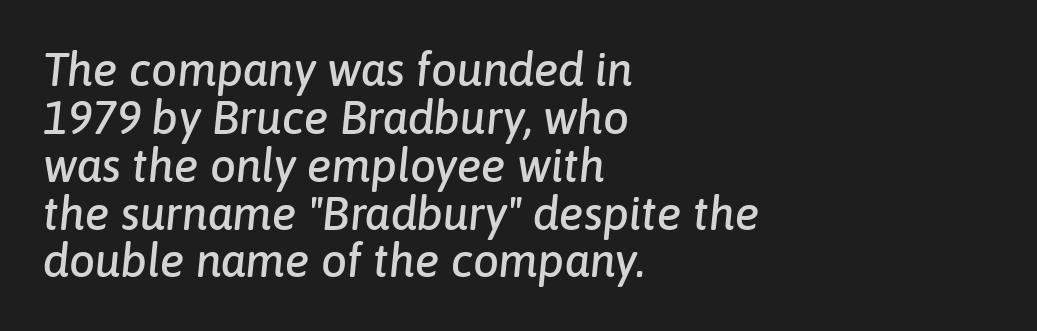
The image shows 46 px text type, italic (leaning right); set left-aligned, tight line spacing (1.04x), normal letter spacing, not underlined; low stroke contrast and a medium x-height.
